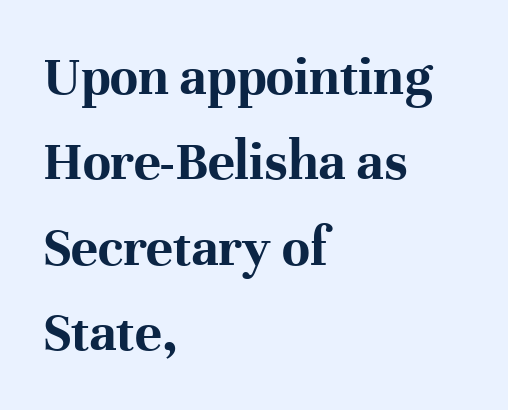
The image shows 57 px bold serif type, upright; set left-aligned, normal line spacing (1.5x), normal letter spacing, not underlined; high stroke contrast and a medium x-height.
